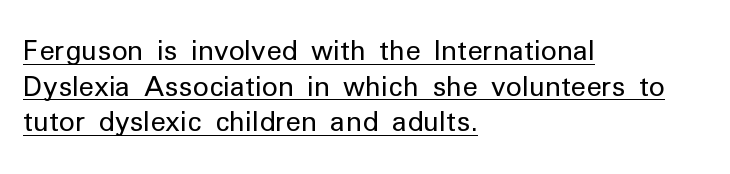
{"italic": "no", "bold": "no", "underline": "yes", "align": "left", "line_spacing": "normal", "line_spacing_ratio": 1.32, "letter_spacing": "normal", "letter_spacing_em": 0.0, "glyph_px": 27}
